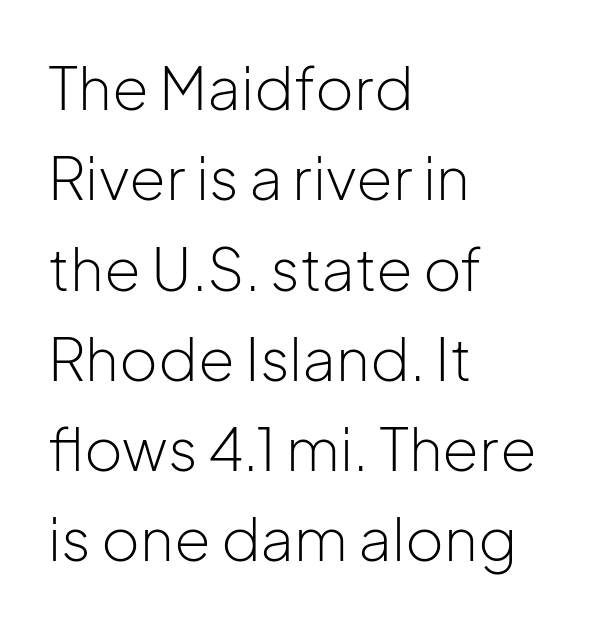
{"serif": "no", "italic": "no", "bold": "no", "weight": "light", "width": "normal", "stroke_contrast": "low", "x_height": "medium", "monospaced": "no", "underline": "no", "align": "left", "line_spacing": "normal", "line_spacing_ratio": 1.53, "letter_spacing": "normal", "letter_spacing_em": 0.0, "glyph_px": 59}
